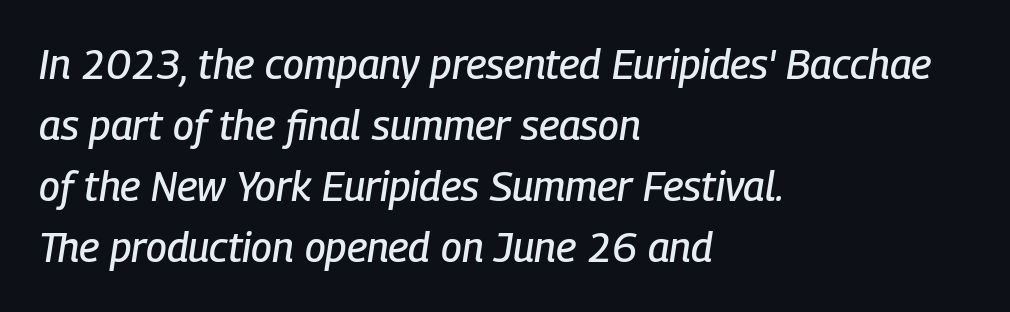
The image shows 41 px condensed type, italic (leaning right); set left-aligned, normal line spacing (1.49x), normal letter spacing, not underlined; low stroke contrast and a medium x-height.
